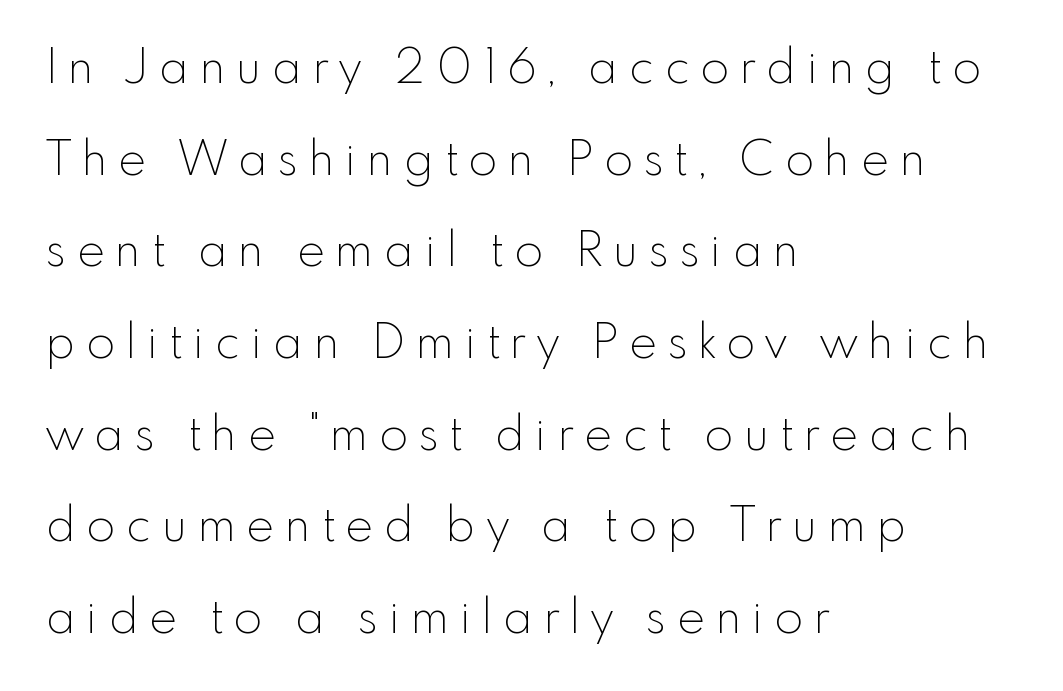
{"serif": "no", "italic": "no", "bold": "no", "weight": "thin", "width": "normal", "x_height": "small", "monospaced": "no", "underline": "no", "align": "left", "line_spacing": "loose", "line_spacing_ratio": 1.95, "letter_spacing": "wide", "letter_spacing_em": 0.23, "glyph_px": 47}
